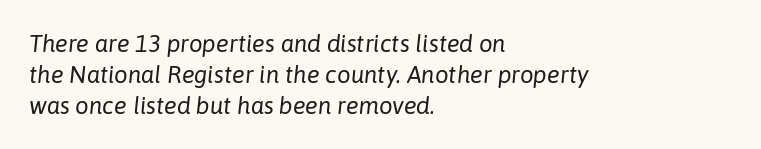
The image shows 24 px text type, italic (leaning right); set left-aligned, normal line spacing (1.29x), normal letter spacing, not underlined.
